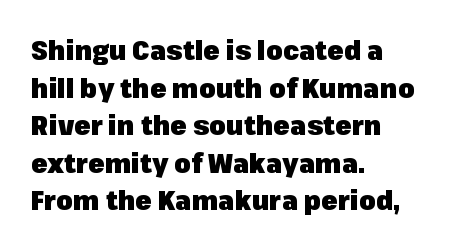
The image shows 27 px bold type, upright; set left-aligned, normal line spacing (1.39x), normal letter spacing, not underlined.
